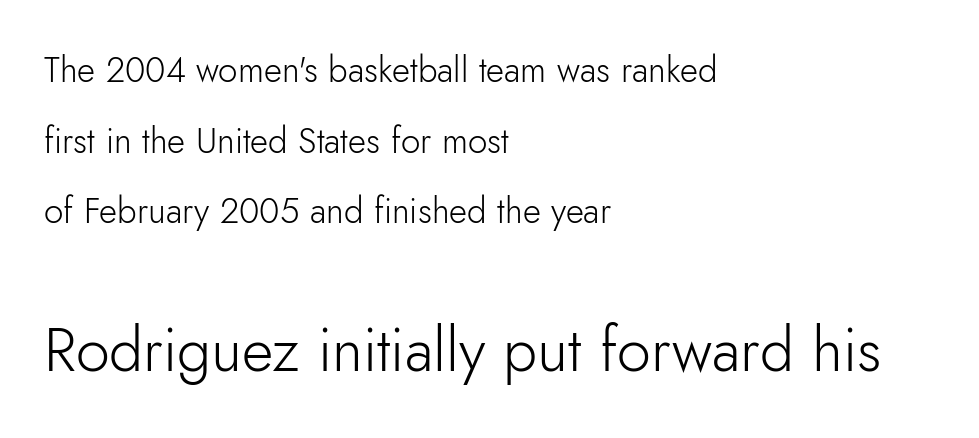
Q: Is the text bold? A: No.
Q: Is the text italic (slanted)? A: No, it is upright.
Q: Is the typeface a serif or a sans-serif typeface? A: Sans-serif.
Q: Is the text underlined? A: No.
Q: How is the paragraph aligned? A: Left-aligned.
Q: Is the spacing between letters normal or unusually wide? A: Normal.
Q: Is the spacing between lines tight, normal or loose? A: Loose.
Q: Which block of text is set in a larger size, the first (top) or the second (bottom)? A: The second (bottom) one.
Q: Width (condensed, normal, or wide)? A: Normal.
Q: Stroke contrast? A: Low.
Q: x-height? A: Small.
Q: Monospaced? A: No.
